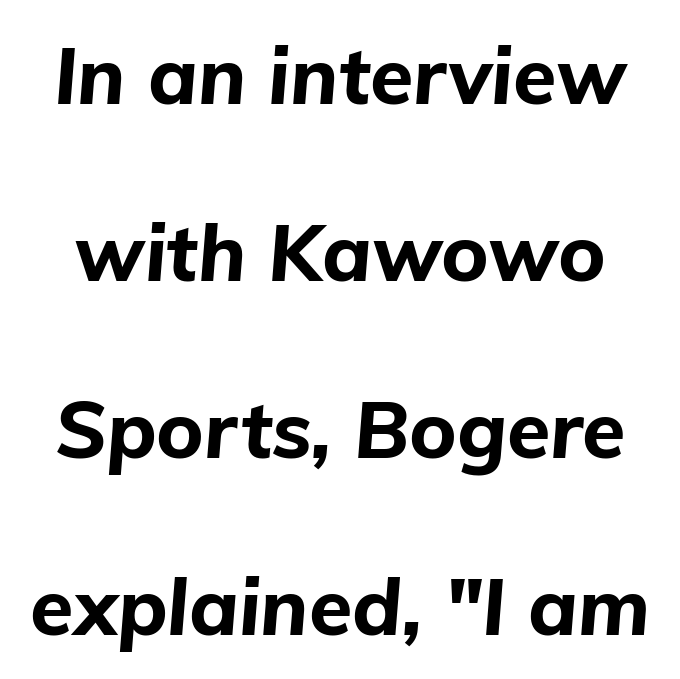
Q: Is the text bold? A: Yes.
Q: Is the text italic (slanted)? A: Yes, it leans right by about 5 degrees.
Q: Is the text underlined? A: No.
Q: Is the spacing between letters normal or unusually wide? A: Normal.
Q: Is the spacing between lines tight, normal or loose? A: Loose.
Q: Width (condensed, normal, or wide)? A: Normal.
Q: Stroke contrast? A: Low.
Q: x-height? A: Medium.
Q: Monospaced? A: No.
